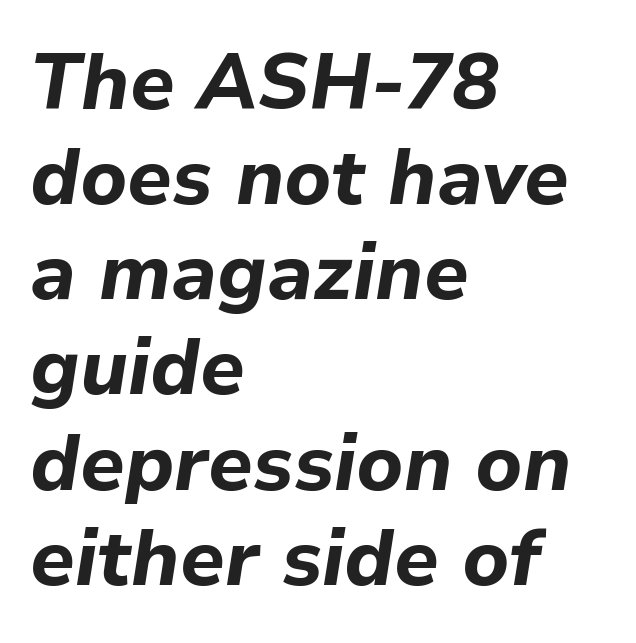
{"italic": "yes", "lean": "right", "slant_degrees": 9, "bold": "yes", "weight": "bold", "width": "normal", "stroke_contrast": "low", "x_height": "medium", "monospaced": "no", "underline": "no", "align": "left", "line_spacing_ratio": 1.22, "letter_spacing": "normal", "letter_spacing_em": 0.0, "glyph_px": 78}
